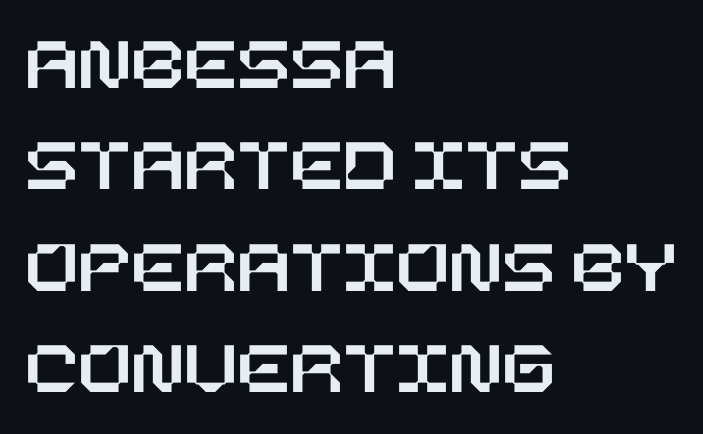
Q: Is the text italic (slanted)? A: No, it is upright.
Q: Is the text underlined? A: No.
Q: How is the paragraph aligned? A: Left-aligned.
Q: Is the spacing between letters normal or unusually wide? A: Normal.
Q: Is the spacing between lines tight, normal or loose? A: Normal.
Q: Width (condensed, normal, or wide)? A: Normal.
Q: Stroke contrast? A: Low.
Q: x-height? A: Large.
